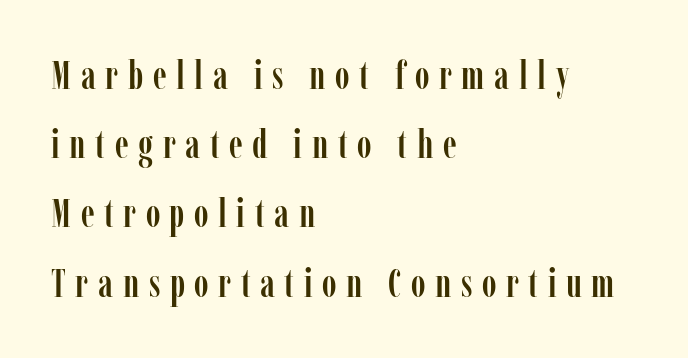
{"serif": "yes", "italic": "no", "width": "condensed", "stroke_contrast": "low", "x_height": "medium", "monospaced": "no", "underline": "no", "align": "left", "line_spacing_ratio": 1.73, "letter_spacing": "wide", "letter_spacing_em": 0.24, "glyph_px": 40}
